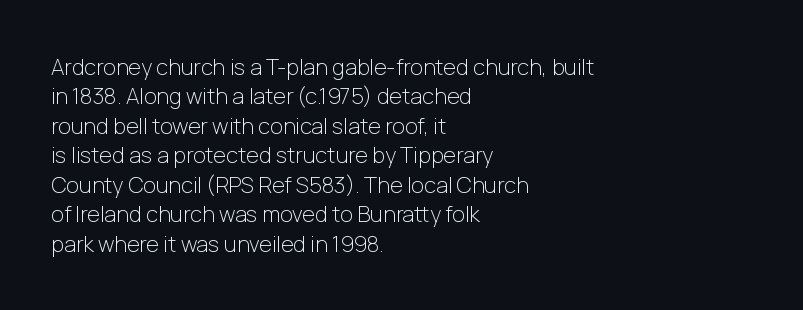
Q: Is the text bold? A: No.
Q: Is the text italic (slanted)? A: No, it is upright.
Q: Is the text underlined? A: No.
Q: How is the paragraph aligned? A: Left-aligned.
Q: Is the spacing between letters normal or unusually wide? A: Normal.
Q: Is the spacing between lines tight, normal or loose? A: Normal.
